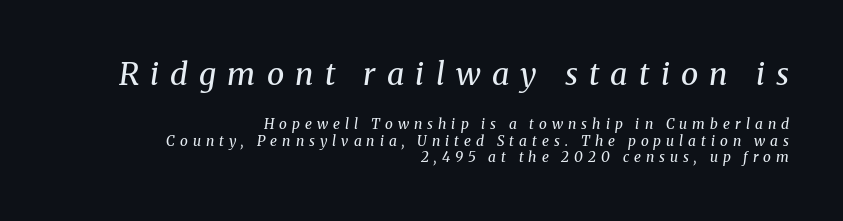
{"serif": "yes", "italic": "yes", "lean": "right", "slant_degrees": 8, "bold": "no", "weight": "regular", "width": "normal", "stroke_contrast": "medium", "x_height": "medium", "monospaced": "no", "underline": "no", "align": "right", "line_spacing_ratio": 1.18, "letter_spacing": "wide", "letter_spacing_em": 0.36, "larger_block": "first", "size_ratio": 2.21, "glyph_px": 31}
